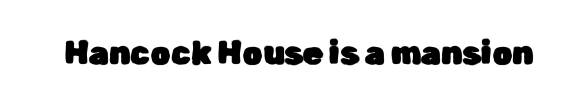
The image shows 32 px sans-serif type, upright; set normal letter spacing, not underlined; low stroke contrast and a medium x-height.
